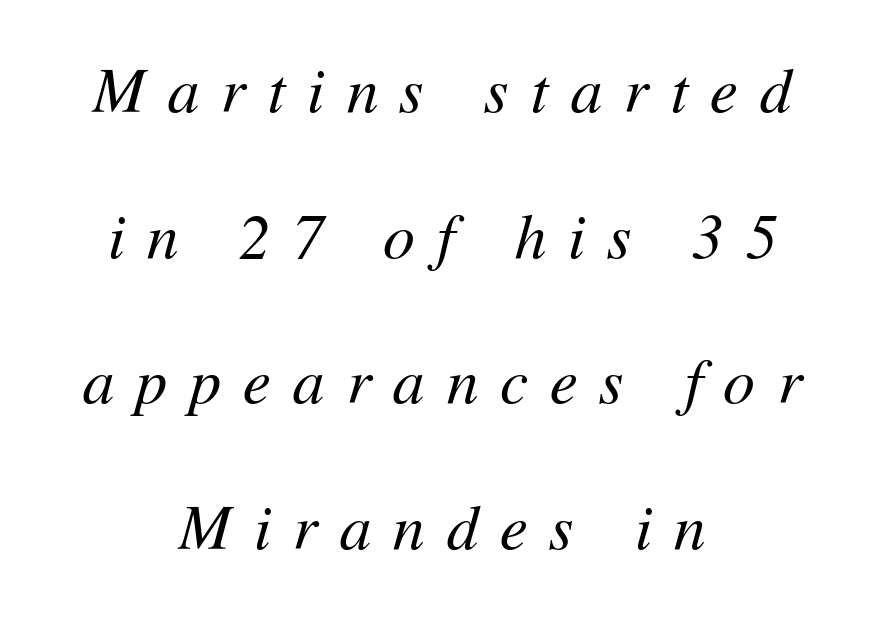
Proportional: the letters do not fall into vertical columns. The letters look calm and open, with moderate or lighter stems. The letterforms stand isolated, each surrounded by extra space. Beneath every word, the page is bare.
